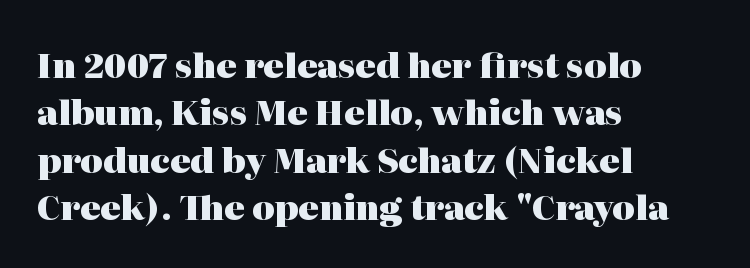
Each letter keeps its own natural width here, so spacing adapts to shape. Each line starts at the same left margin while the right side varies. The font is running at its bold setting. The lines sit at an ordinary, default distance from one another. Rendered with straight, roman letterforms.
